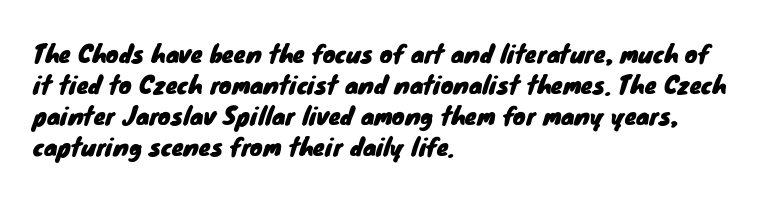
Q: Is the text underlined? A: No.
Q: How is the paragraph aligned? A: Left-aligned.
Q: Is the spacing between letters normal or unusually wide? A: Normal.
Q: Is the spacing between lines tight, normal or loose? A: Normal.
